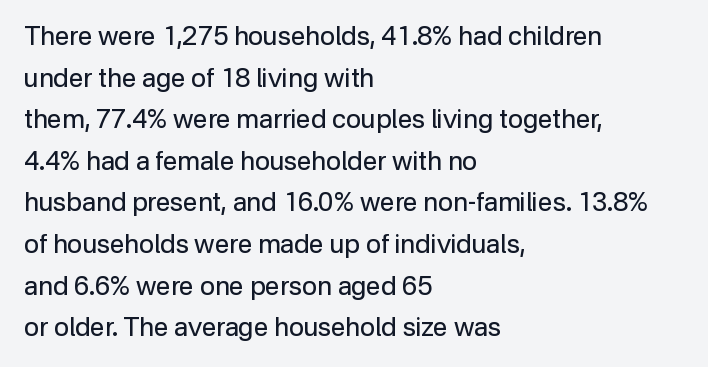
The image shows 26 px text type, upright; set left-aligned, normal line spacing (1.6x), normal letter spacing, not underlined.
